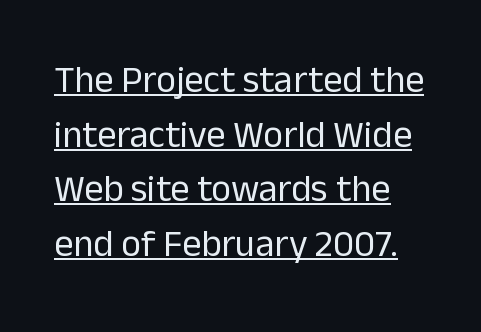
{"serif": "no", "italic": "no", "bold": "no", "weight": "regular", "width": "normal", "stroke_contrast": "low", "x_height": "medium", "monospaced": "no", "underline": "yes", "line_spacing": "normal", "line_spacing_ratio": 1.44, "letter_spacing": "normal", "letter_spacing_em": 0.0, "glyph_px": 38}
